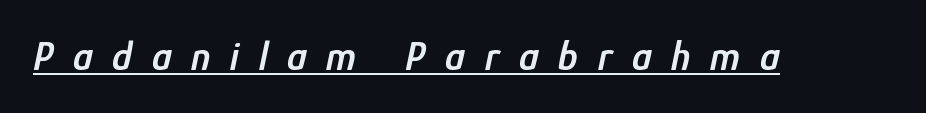
Typesetter's note: demi weight, one step under bold. The face used here appears with an underline applied. A typesetter would mark this as italic. These lines are rendered in a variable-pitch font.
